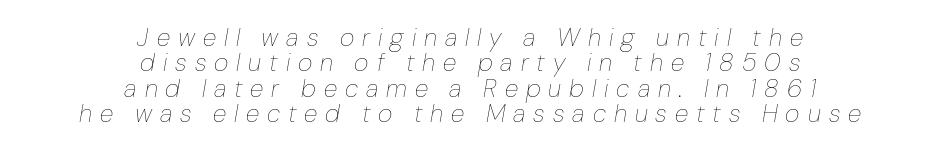
Q: Is the text bold? A: No.
Q: Is the text italic (slanted)? A: Yes, it leans right by about 10 degrees.
Q: Is the text underlined? A: No.
Q: How is the paragraph aligned? A: Centered.
Q: Is the spacing between letters normal or unusually wide? A: Unusually wide.
Q: Is the spacing between lines tight, normal or loose? A: Tight.
